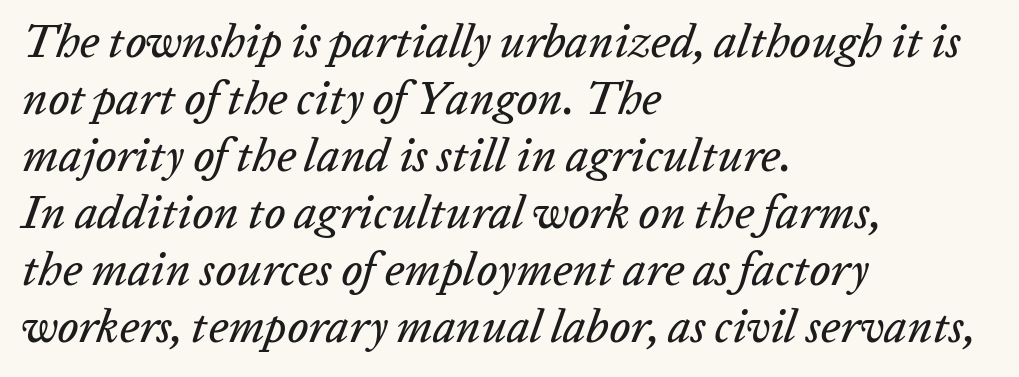
Q: Is the text italic (slanted)? A: Yes, it leans right by about 20 degrees.
Q: Is the text underlined? A: No.
Q: How is the paragraph aligned? A: Left-aligned.
Q: Is the spacing between letters normal or unusually wide? A: Normal.
Q: Width (condensed, normal, or wide)? A: Normal.
Q: Stroke contrast? A: Low.
Q: x-height? A: Medium.
Q: Monospaced? A: No.
